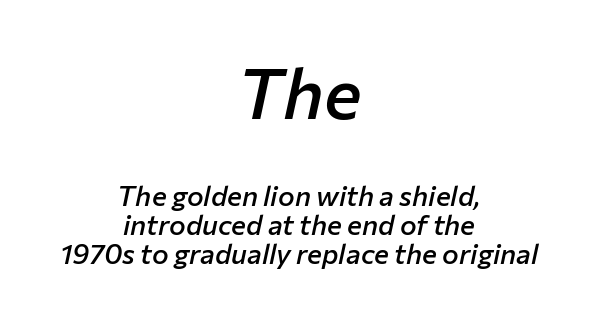
{"italic": "yes", "lean": "right", "slant_degrees": 12, "bold": "semi", "weight": "semibold", "width": "normal", "stroke_contrast": "low", "x_height": "medium", "monospaced": "no", "underline": "no", "align": "center", "line_spacing": "tight", "line_spacing_ratio": 1.04, "letter_spacing": "normal", "letter_spacing_em": 0.0, "larger_block": "first", "size_ratio": 2.54, "glyph_px": 71}
